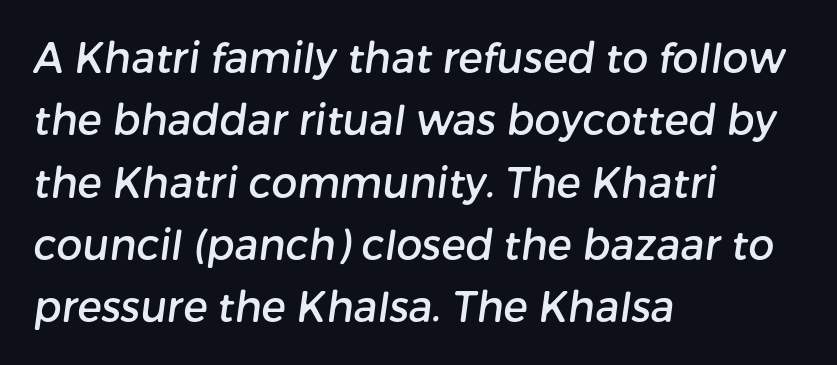
{"serif": "no", "width": "normal", "stroke_contrast": "low", "x_height": "medium", "monospaced": "no", "underline": "no", "align": "left", "line_spacing": "normal", "line_spacing_ratio": 1.52, "letter_spacing": "normal", "letter_spacing_em": 0.0, "glyph_px": 41}
